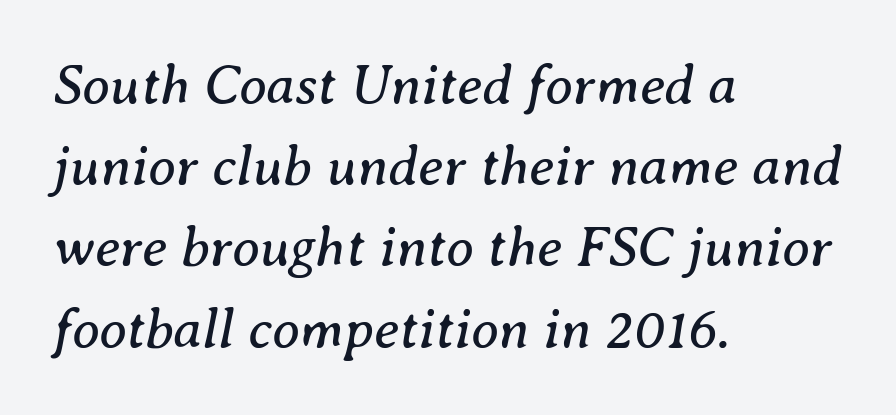
The image shows 56 px regular-weight serif type, italic (leaning right); set left-aligned, normal line spacing (1.45x), normal letter spacing, not underlined; medium stroke contrast and a medium x-height.
